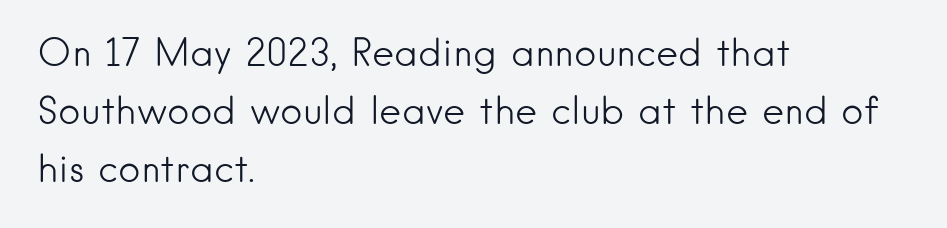
The typesetting does not lean heavy: it is not bold. The paragraph has a hard left edge and a soft right edge. Serifs: no, the terminals of the letterforms are clean. Style check: upright. Anything drawn beneath the words? Only blank space. Proportional: the letters do not fall into vertical columns.
